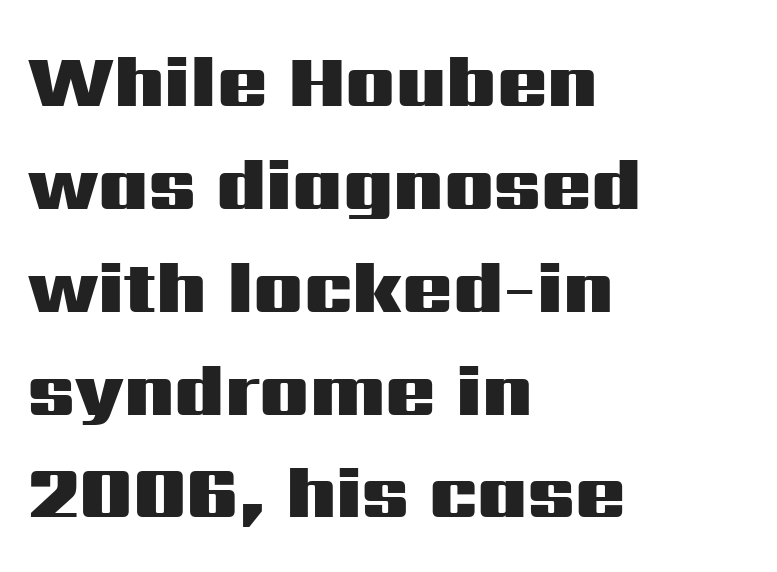
Quick note: interline space is typical. The passage shown is emphatically bold. Each letter keeps its own natural width here, so spacing adapts to shape. Look at the tracking — it's just the regular setting, nothing added. Nothing sits at the stroke ends, so this counts as sans-serif. Teacher's note: observe the even left margin — that is flush-left alignment.
